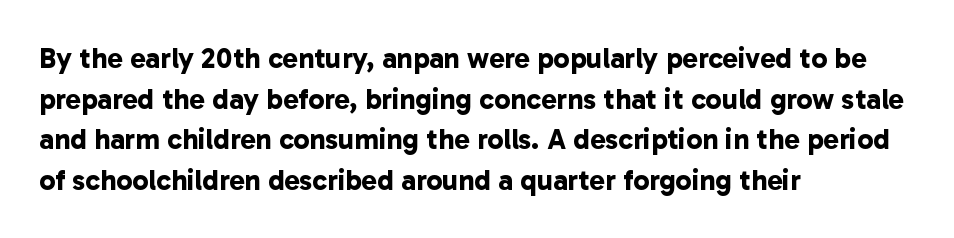
The image shows 29 px bold sans-serif type; set left-aligned, normal line spacing (1.4x), normal letter spacing, not underlined; low stroke contrast and a medium x-height.
